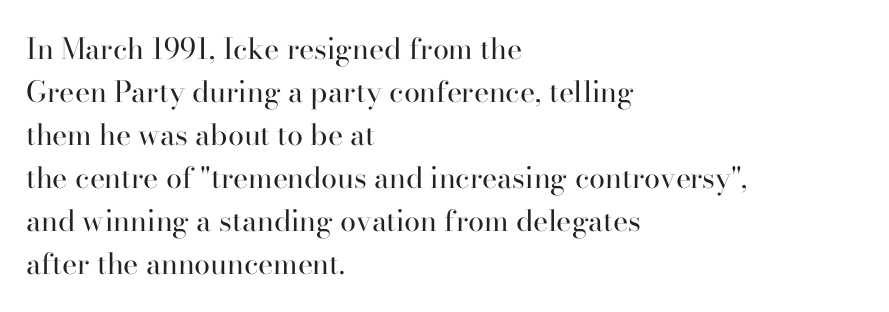
The characters are drawn with everyday or finer stroke widths. The lettering holds an erect, upright posture throughout. Quick note: interline space is typical. Only glyphs here, with clear space below each row.
